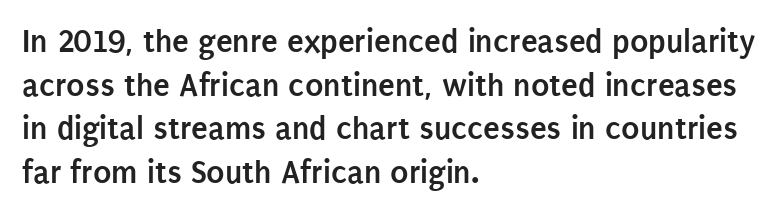
Q: Is the text bold? A: Yes.
Q: Is the text italic (slanted)? A: No, it is upright.
Q: Is the typeface a serif or a sans-serif typeface? A: Sans-serif.
Q: Is the text underlined? A: No.
Q: How is the paragraph aligned? A: Left-aligned.
Q: Is the spacing between letters normal or unusually wide? A: Normal.
Q: Is the spacing between lines tight, normal or loose? A: Normal.
Q: Width (condensed, normal, or wide)? A: Condensed.
Q: Stroke contrast? A: Low.
Q: x-height? A: Large.
Q: Monospaced? A: No.
